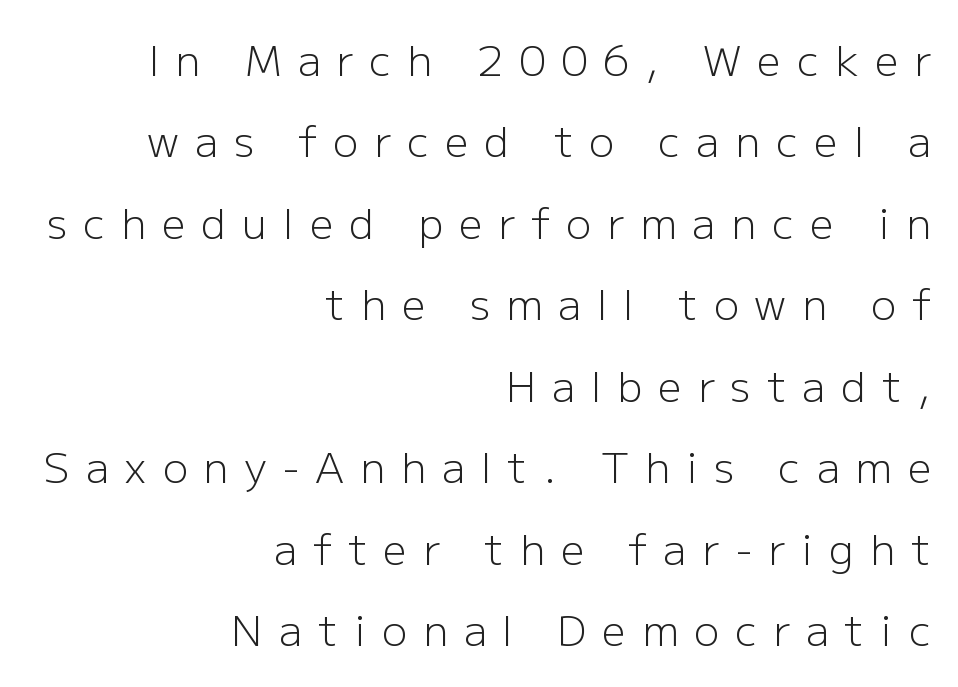
Q: Is the text bold? A: No.
Q: Is the text italic (slanted)? A: No, it is upright.
Q: Is the typeface a serif or a sans-serif typeface? A: Sans-serif.
Q: Is the text underlined? A: No.
Q: How is the paragraph aligned? A: Right-aligned.
Q: Is the spacing between letters normal or unusually wide? A: Unusually wide.
Q: Is the spacing between lines tight, normal or loose? A: Loose.
Q: Width (condensed, normal, or wide)? A: Normal.
Q: Stroke contrast? A: Low.
Q: x-height? A: Medium.
Q: Monospaced? A: No.
